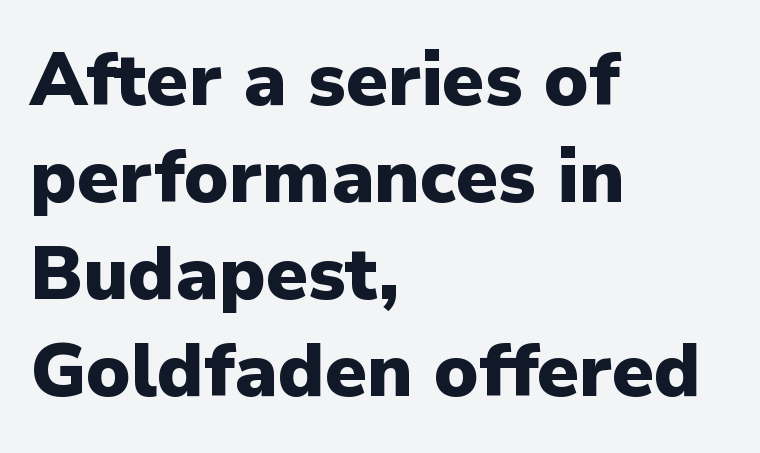
Q: Is the text bold? A: Yes.
Q: Is the text italic (slanted)? A: No, it is upright.
Q: Is the typeface a serif or a sans-serif typeface? A: Sans-serif.
Q: Is the text underlined? A: No.
Q: How is the paragraph aligned? A: Left-aligned.
Q: Is the spacing between letters normal or unusually wide? A: Normal.
Q: Is the spacing between lines tight, normal or loose? A: Normal.
Q: Width (condensed, normal, or wide)? A: Normal.
Q: Stroke contrast? A: Low.
Q: x-height? A: Medium.
Q: Monospaced? A: No.
